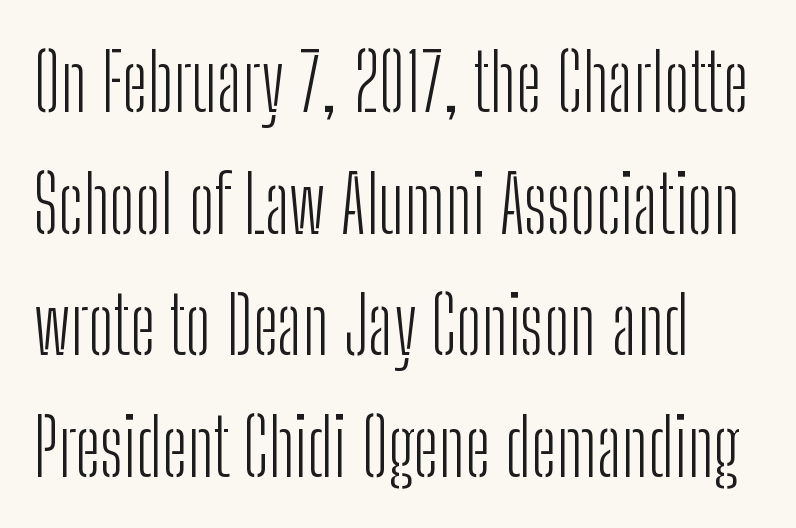
Q: Is the text bold? A: No.
Q: Is the text italic (slanted)? A: No, it is upright.
Q: Is the typeface a serif or a sans-serif typeface? A: Sans-serif.
Q: Is the text underlined? A: No.
Q: How is the paragraph aligned? A: Left-aligned.
Q: Is the spacing between letters normal or unusually wide? A: Normal.
Q: Is the spacing between lines tight, normal or loose? A: Normal.
Q: Width (condensed, normal, or wide)? A: Condensed.
Q: Stroke contrast? A: Low.
Q: x-height? A: Medium.
Q: Monospaced? A: No.
